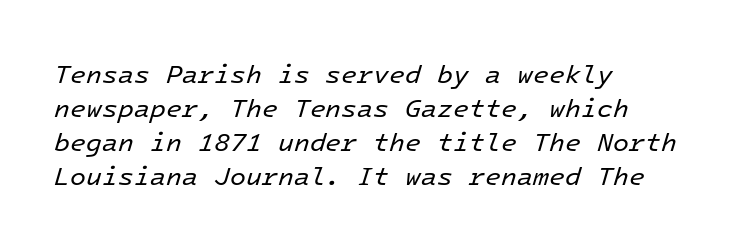
Q: Is the text bold? A: No.
Q: Is the text italic (slanted)? A: Yes, it leans right by about 16 degrees.
Q: Is the text underlined? A: No.
Q: How is the paragraph aligned? A: Left-aligned.
Q: Is the spacing between letters normal or unusually wide? A: Normal.
Q: Is the spacing between lines tight, normal or loose? A: Normal.
